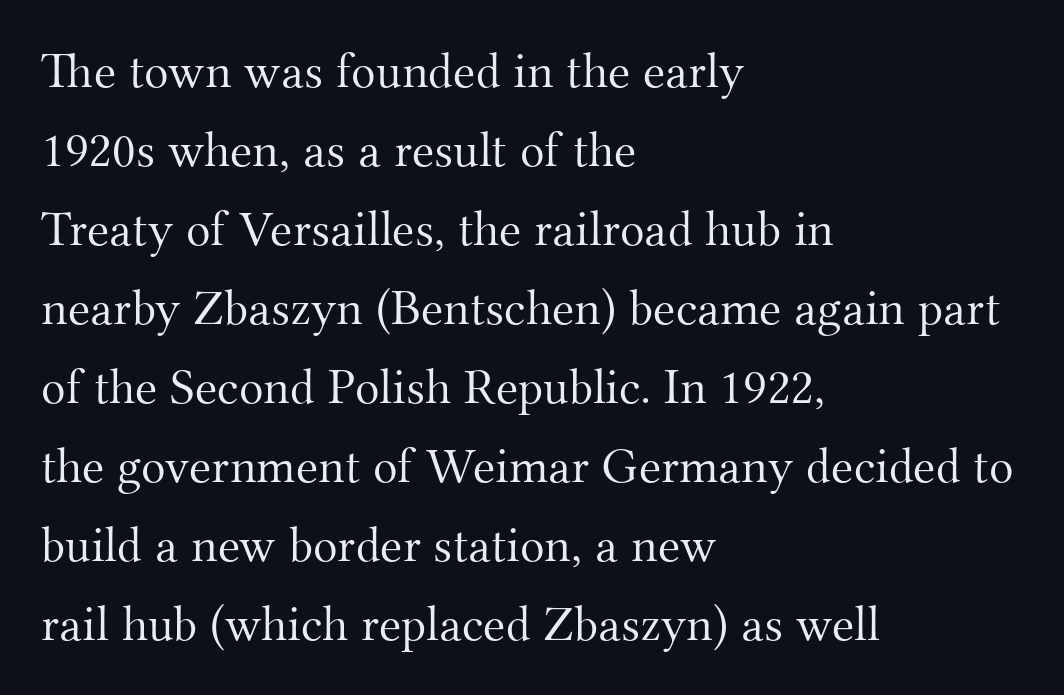
The image shows 51 px light serif type, upright; set left-aligned, normal line spacing (1.55x), normal letter spacing, not underlined; medium stroke contrast and a small x-height.
